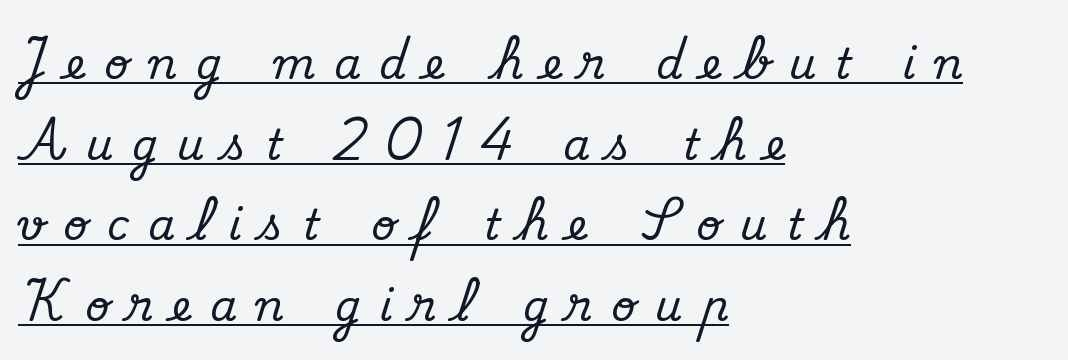
Q: Is the text italic (slanted)? A: Yes.
Q: Is the typeface a serif or a sans-serif typeface? A: Serif.
Q: Is the text underlined? A: Yes.
Q: How is the paragraph aligned? A: Left-aligned.
Q: Is the spacing between letters normal or unusually wide? A: Unusually wide.
Q: Is the spacing between lines tight, normal or loose? A: Loose.
Q: Width (condensed, normal, or wide)? A: Normal.
Q: Stroke contrast? A: Medium.
Q: x-height? A: Small.
Q: Monospaced? A: No.
